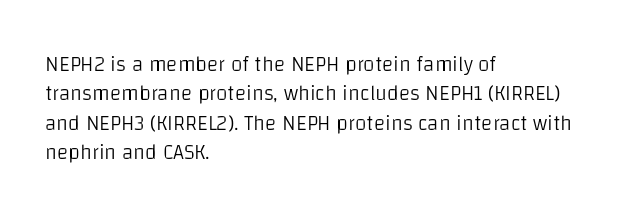
Q: Is the text bold? A: No.
Q: Is the text italic (slanted)? A: No, it is upright.
Q: Is the text underlined? A: No.
Q: How is the paragraph aligned? A: Left-aligned.
Q: Is the spacing between letters normal or unusually wide? A: Normal.
Q: Is the spacing between lines tight, normal or loose? A: Normal.
